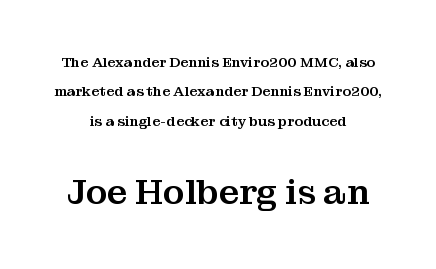
Q: Is the text italic (slanted)? A: No, it is upright.
Q: Is the typeface a serif or a sans-serif typeface? A: Serif.
Q: Is the text underlined? A: No.
Q: How is the paragraph aligned? A: Centered.
Q: Is the spacing between letters normal or unusually wide? A: Normal.
Q: Is the spacing between lines tight, normal or loose? A: Loose.
Q: Which block of text is set in a larger size, the first (top) or the second (bottom)? A: The second (bottom) one.
Q: Width (condensed, normal, or wide)? A: Normal.
Q: Stroke contrast? A: Medium.
Q: x-height? A: Medium.
Q: Monospaced? A: No.
